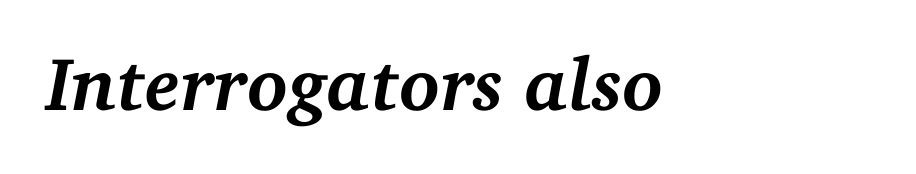
The image shows 75 px semibold serif type, italic (leaning right); set left-aligned, normal letter spacing, not underlined; medium stroke contrast and a medium x-height.
